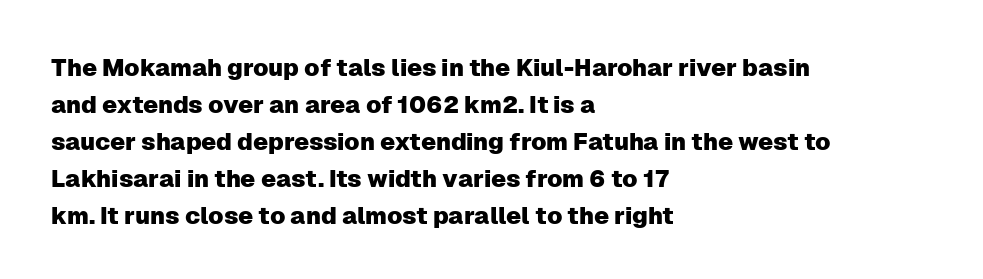
The image shows 24 px text type, upright; set left-aligned, normal line spacing (1.54x), normal letter spacing, not underlined.
